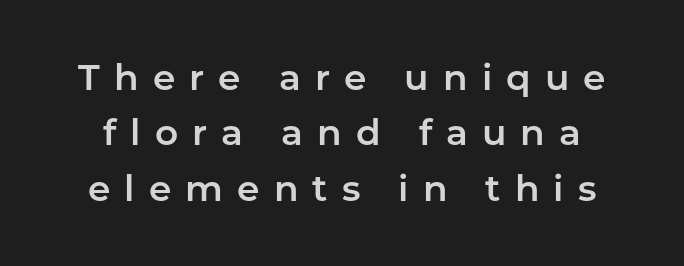
{"serif": "no", "italic": "no", "width": "normal", "stroke_contrast": "low", "x_height": "medium", "monospaced": "no", "underline": "no", "line_spacing": "normal", "line_spacing_ratio": 1.54, "letter_spacing": "wide", "letter_spacing_em": 0.39, "glyph_px": 36}
